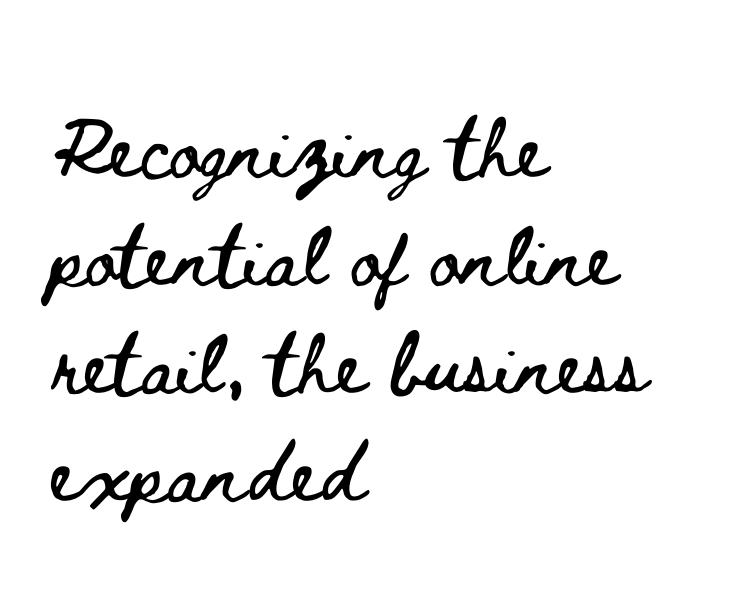
The line texture is even and compact thanks to regular tracking. Descenders hang freely into open space. Note the varied advance widths — an 'i' is clearly narrower than an 'm'. The passage is arranged the way most books set body copy — flush left. The lines sit at an ordinary, default distance from one another.
